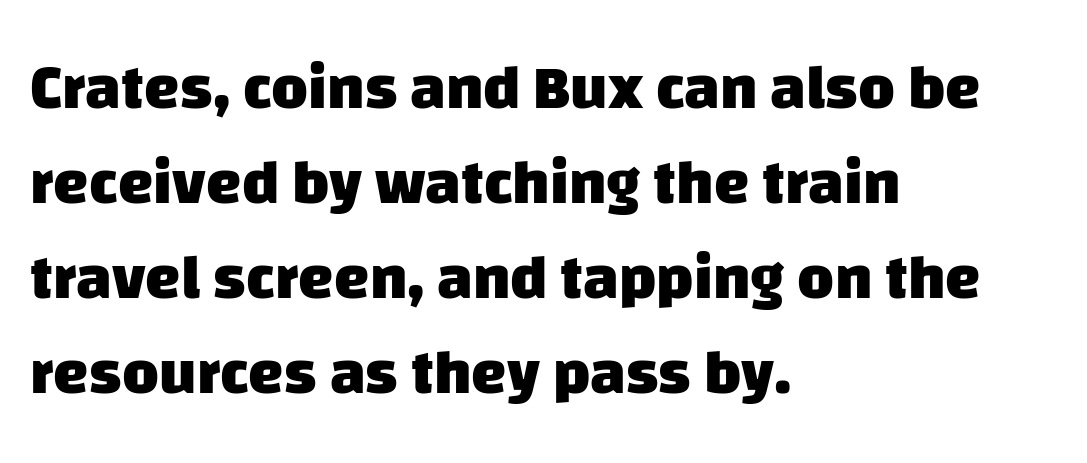
Q: Is the text bold? A: Yes.
Q: Is the typeface a serif or a sans-serif typeface? A: Sans-serif.
Q: Is the text underlined? A: No.
Q: How is the paragraph aligned? A: Left-aligned.
Q: Is the spacing between letters normal or unusually wide? A: Normal.
Q: Is the spacing between lines tight, normal or loose? A: Normal.
Q: Width (condensed, normal, or wide)? A: Normal.
Q: Stroke contrast? A: Low.
Q: x-height? A: Large.
Q: Monospaced? A: No.
